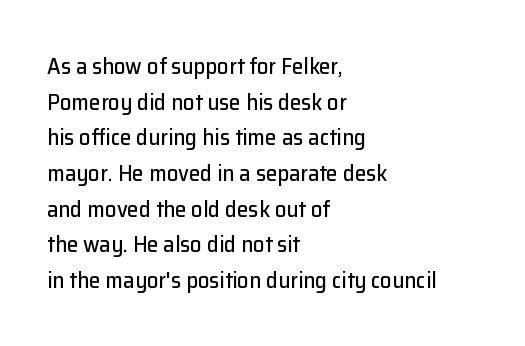
The image shows 23 px text type, upright; set left-aligned, normal line spacing (1.55x), normal letter spacing, not underlined.
